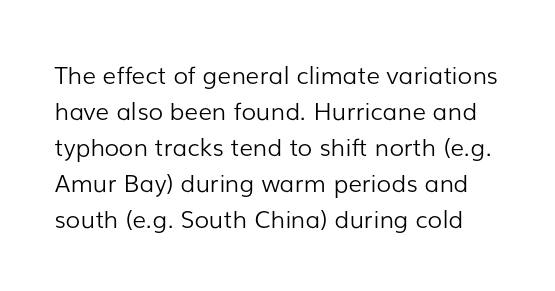
Every character sits straight up, as roman type does. Is the stroke heavy? The answer is a plain regular-or-lighter. Words appear dense and cohesive because spacing is normal. Just letters on the line, the space beneath them empty.
